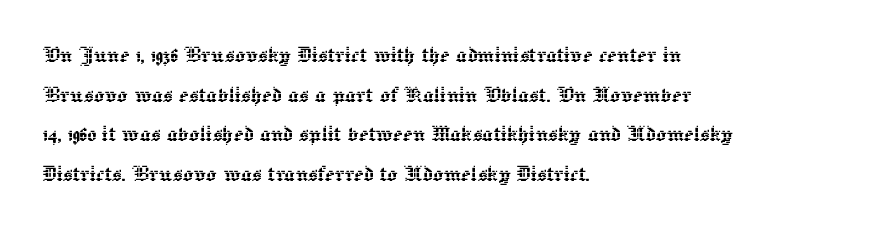
The image shows 26 px text type, upright; set left-aligned, normal line spacing (1.52x), normal letter spacing, not underlined.
